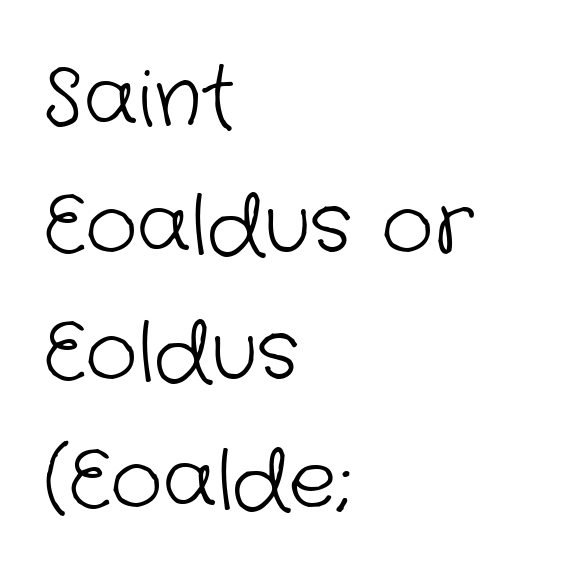
The image shows 80 px light sans-serif type; set left-aligned, normal line spacing (1.59x), normal letter spacing, not underlined; low stroke contrast and a medium x-height.
